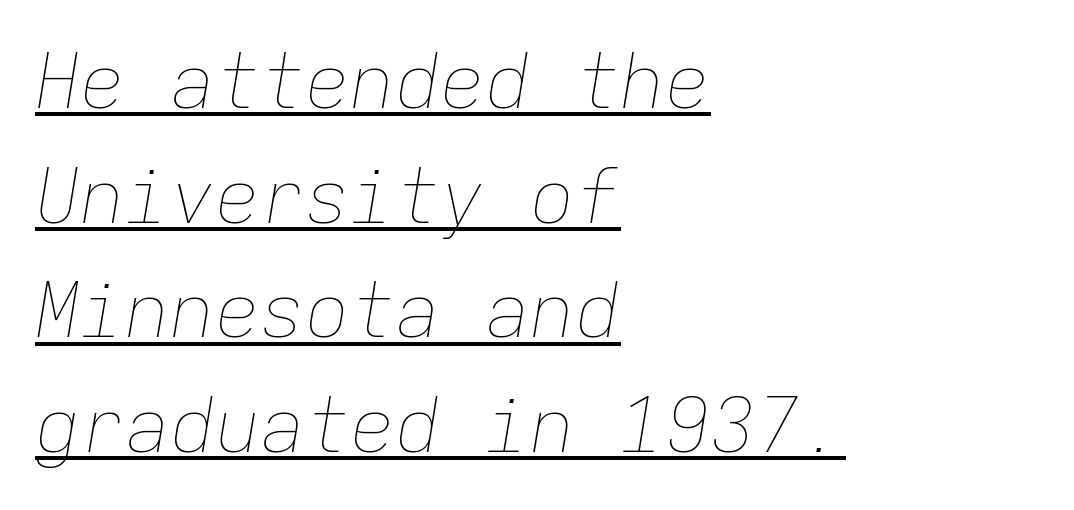
Leading: standard. This rendering features underlined lettering. Observe the ordinary spacing: letters are neighbours, not strangers. A light-to-regular cut is what we see here.
